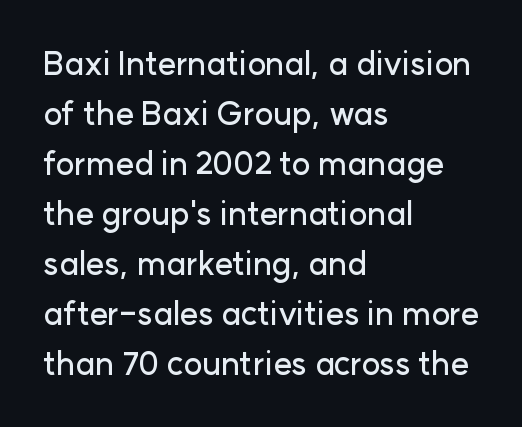
The image shows 32 px sans-serif type, upright; set left-aligned, normal line spacing (1.56x), normal letter spacing, not underlined; low stroke contrast and a medium x-height.
